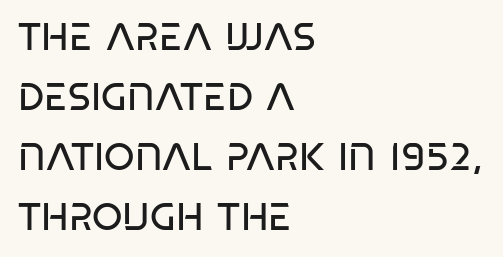
{"serif": "no", "bold": "no", "weight": "regular", "width": "condensed", "stroke_contrast": "low", "x_height": "large", "monospaced": "no", "underline": "no", "align": "left", "line_spacing": "normal", "line_spacing_ratio": 1.54, "letter_spacing": "normal", "letter_spacing_em": 0.0, "glyph_px": 39}
